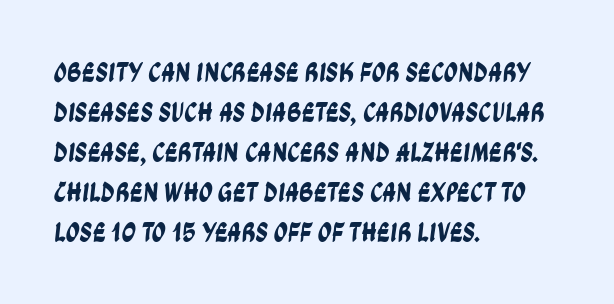
The image shows 28 px condensed sans-serif type; set left-aligned, normal line spacing (1.43x), normal letter spacing, not underlined; low stroke contrast and a large x-height.
